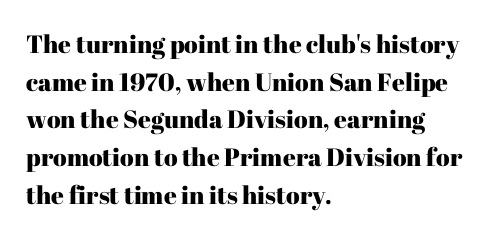
Q: Is the text italic (slanted)? A: No, it is upright.
Q: Is the text underlined? A: No.
Q: How is the paragraph aligned? A: Left-aligned.
Q: Is the spacing between letters normal or unusually wide? A: Normal.
Q: Is the spacing between lines tight, normal or loose? A: Normal.
